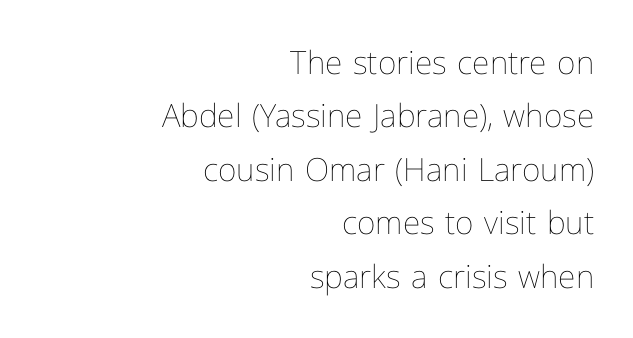
The image shows 32 px thin type, upright; set right-aligned, normal line spacing (1.67x), normal letter spacing, not underlined; low stroke contrast and a medium x-height.
